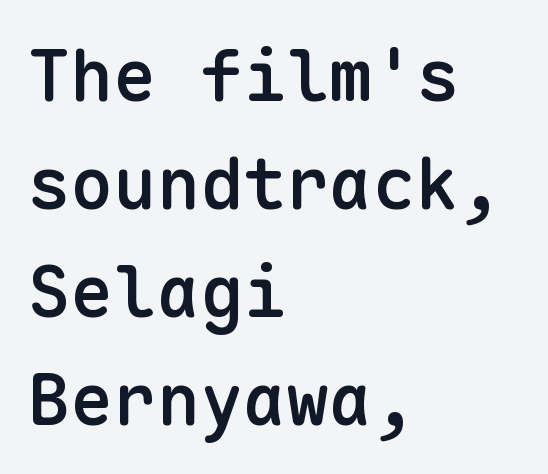
{"serif": "no", "italic": "no", "bold": "semi", "weight": "semibold", "width": "normal", "stroke_contrast": "low", "x_height": "medium", "monospaced": "yes", "underline": "no", "align": "left", "line_spacing": "normal", "line_spacing_ratio": 1.5, "letter_spacing": "normal", "letter_spacing_em": 0.0, "glyph_px": 72}
